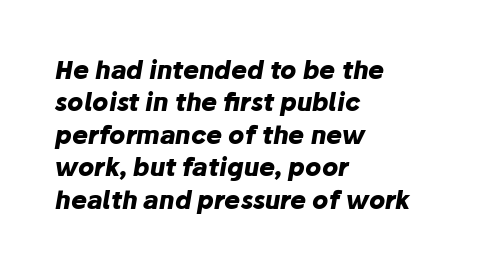
Q: Is the text bold? A: Yes.
Q: Is the text italic (slanted)? A: Yes, it leans right by about 10 degrees.
Q: Is the text underlined? A: No.
Q: How is the paragraph aligned? A: Left-aligned.
Q: Is the spacing between letters normal or unusually wide? A: Normal.
Q: Is the spacing between lines tight, normal or loose? A: Normal.
